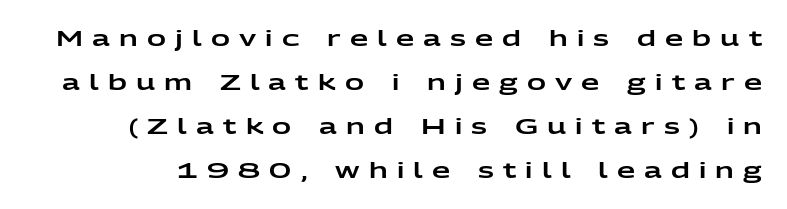
{"italic": "no", "underline": "no", "line_spacing": "loose", "line_spacing_ratio": 2.1, "letter_spacing": "wide", "letter_spacing_em": 0.44, "glyph_px": 21}
